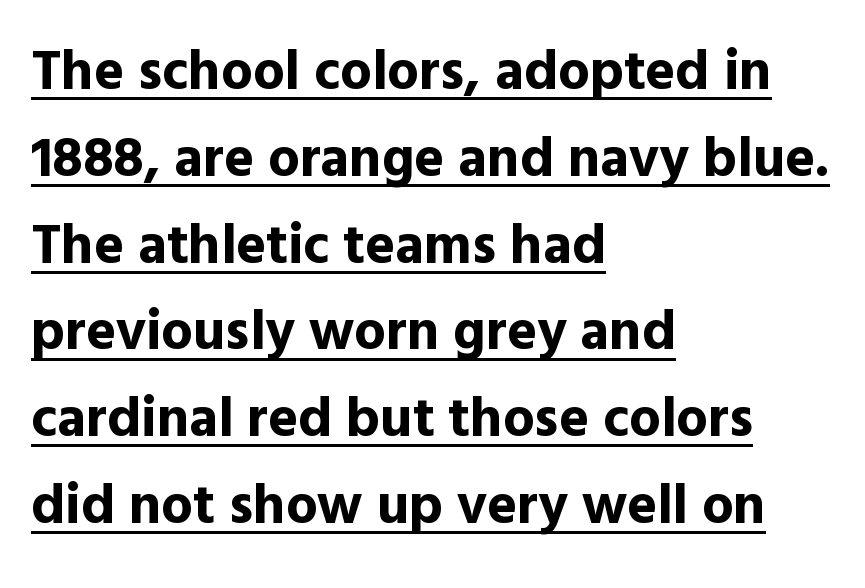
Q: Is the text bold? A: Yes.
Q: Is the text italic (slanted)? A: No, it is upright.
Q: Is the typeface a serif or a sans-serif typeface? A: Sans-serif.
Q: Is the text underlined? A: Yes.
Q: How is the paragraph aligned? A: Left-aligned.
Q: Is the spacing between letters normal or unusually wide? A: Normal.
Q: Is the spacing between lines tight, normal or loose? A: Normal.
Q: Width (condensed, normal, or wide)? A: Normal.
Q: x-height? A: Medium.
Q: Monospaced? A: No.
